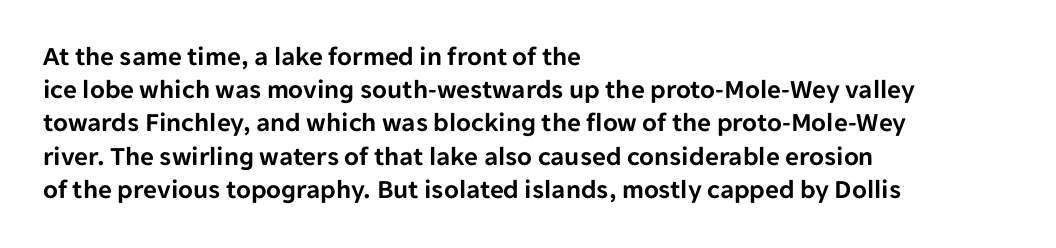
{"italic": "no", "underline": "no", "align": "left", "line_spacing_ratio": 1.23, "letter_spacing": "normal", "letter_spacing_em": 0.0, "glyph_px": 27}
